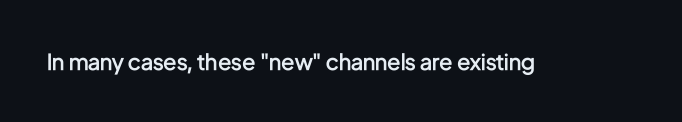
The image shows 22 px text type, upright; set normal letter spacing, not underlined.
